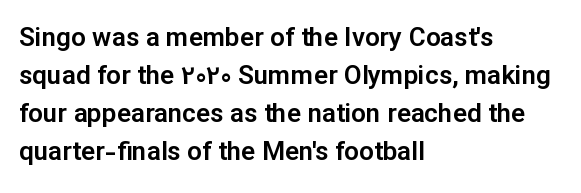
{"italic": "no", "underline": "no", "align": "left", "line_spacing": "normal", "line_spacing_ratio": 1.46, "letter_spacing": "normal", "letter_spacing_em": 0.0, "glyph_px": 26}
